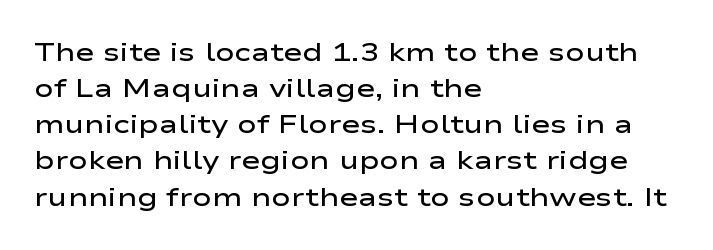
Q: Is the text bold? A: Semi-bold.
Q: Is the text italic (slanted)? A: No, it is upright.
Q: Is the text underlined? A: No.
Q: How is the paragraph aligned? A: Left-aligned.
Q: Is the spacing between letters normal or unusually wide? A: Normal.
Q: Is the spacing between lines tight, normal or loose? A: Normal.
